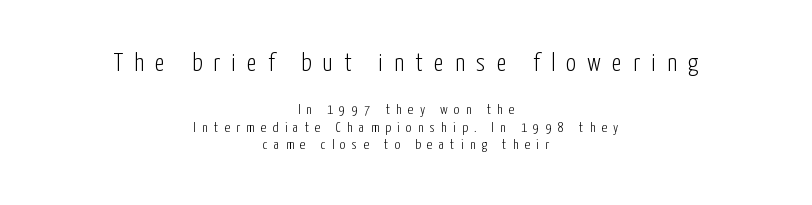
The image shows 25 px text type, upright; set centered, normal line spacing (1.25x), unusually wide letter spacing (+0.45 em), not underlined; the first (top) block is 1.79x larger.
